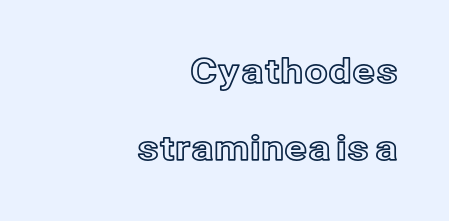
The image shows 34 px text type, upright; set right-aligned, loose line spacing (2.27x), normal letter spacing, not underlined; a medium x-height.
